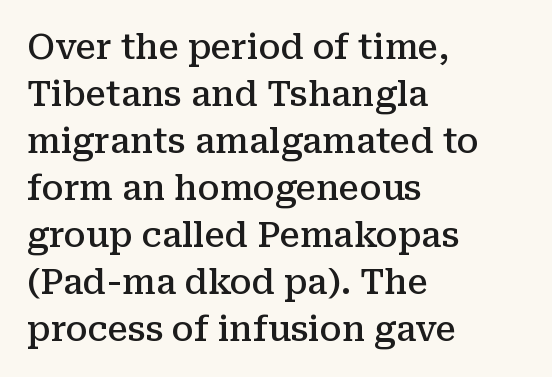
{"serif": "yes", "italic": "no", "bold": "semi", "weight": "semibold", "width": "normal", "stroke_contrast": "medium", "x_height": "medium", "monospaced": "no", "underline": "no", "align": "left", "line_spacing": "normal", "line_spacing_ratio": 1.38, "letter_spacing": "normal", "letter_spacing_em": 0.0, "glyph_px": 34}
